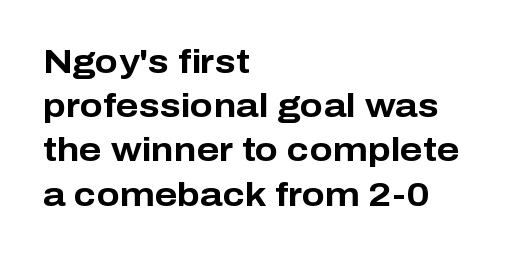
Is the letter spacing exaggerated? No — it looks like the ordinary default. Has an underline been added? It has not. This is heavy type, rendered in bold. Every stem runs plumb, perpendicular to the baseline.
